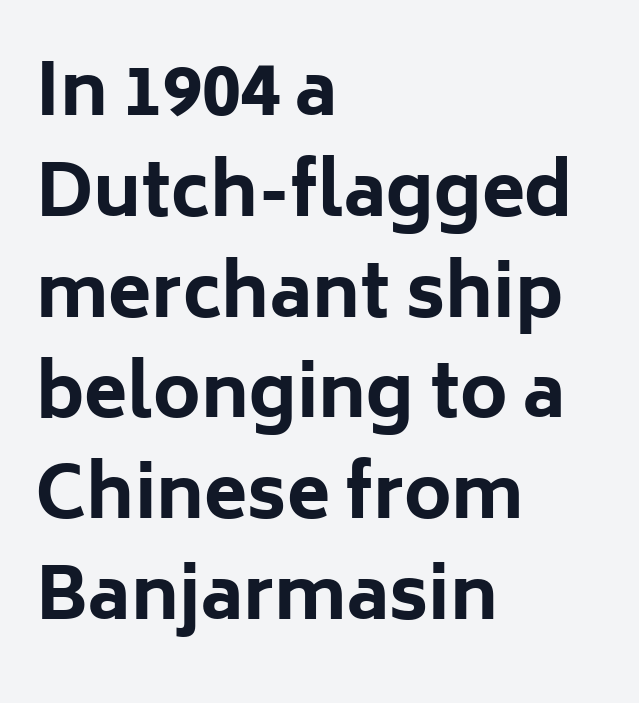
This sample has the flowing, uneven cadence of proportional lettering. The rendering shows plain stroke endings on the letterforms — a sans-serif design. Nobody touched the tracking dial on this one. Nope, not italic — everything's standing straight.
